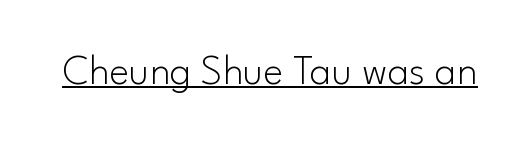
The image shows 42 px light sans-serif type, upright; set normal letter spacing, underlined; low stroke contrast and a small x-height.
